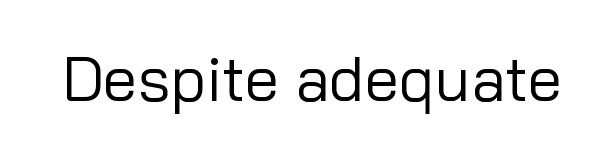
{"serif": "no", "italic": "no", "bold": "no", "weight": "regular", "width": "normal", "stroke_contrast": "low", "x_height": "medium", "monospaced": "no", "underline": "no", "letter_spacing": "normal", "letter_spacing_em": 0.0, "glyph_px": 62}
